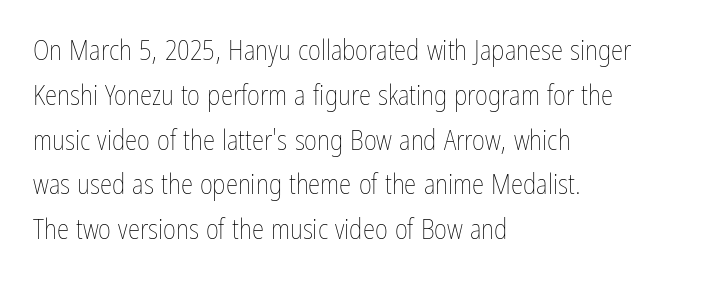
The image shows 28 px thin, condensed type, upright; set left-aligned, normal line spacing (1.6x), normal letter spacing, not underlined; low stroke contrast and a medium x-height.
